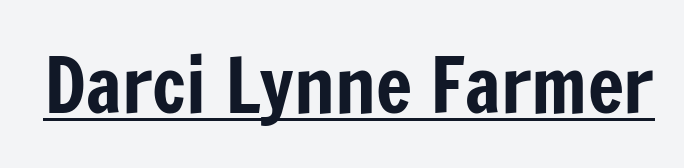
The image shows 76 px condensed sans-serif type, upright; set normal letter spacing, underlined; low stroke contrast and a medium x-height.
